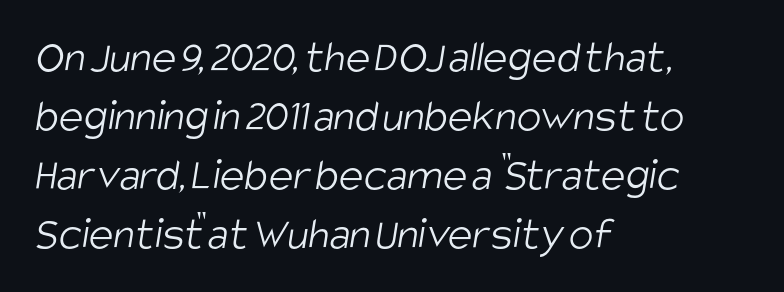
The lines are quadded left. To sum up the face: it is a sans, with no serifs. The weight tops out at a normal text grade. Varying glyph widths throughout — classic text-font behaviour. A clean baseline with only descenders dipping below it. The block of text has a typical density, with ordinary space between rows.
